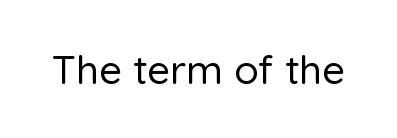
The image shows 40 px sans-serif type, upright; set normal letter spacing, not underlined; low stroke contrast and a medium x-height.
